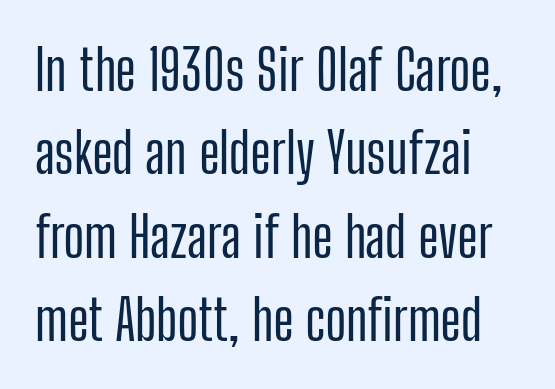
Q: Is the text italic (slanted)? A: No, it is upright.
Q: Is the typeface a serif or a sans-serif typeface? A: Sans-serif.
Q: Is the text underlined? A: No.
Q: Is the spacing between letters normal or unusually wide? A: Normal.
Q: Is the spacing between lines tight, normal or loose? A: Normal.
Q: Width (condensed, normal, or wide)? A: Condensed.
Q: Stroke contrast? A: Low.
Q: x-height? A: Medium.
Q: Monospaced? A: No.
